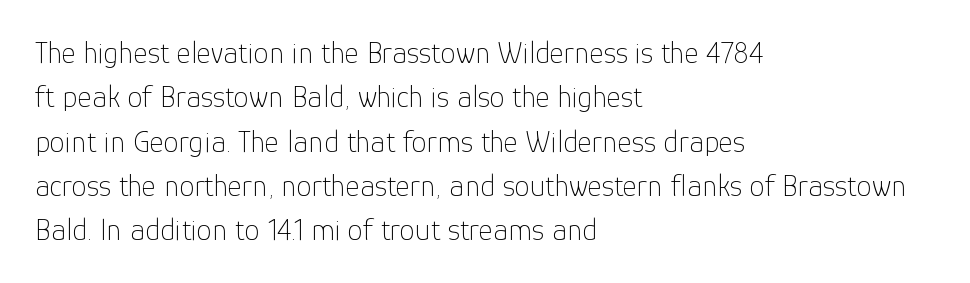
The image shows 31 px thin sans-serif type, upright; set left-aligned, normal line spacing (1.43x), normal letter spacing, not underlined; low stroke contrast and a medium x-height.
